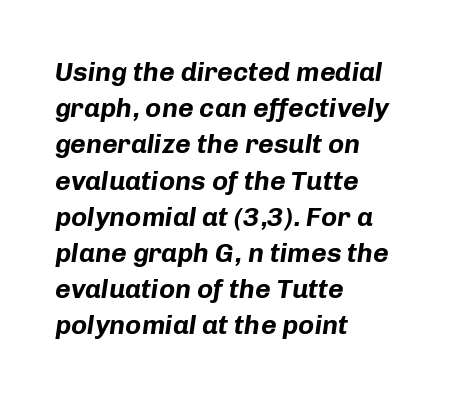
{"italic": "yes", "lean": "right", "slant_degrees": 8, "bold": "yes", "underline": "no", "align": "left", "line_spacing": "normal", "line_spacing_ratio": 1.34, "letter_spacing": "normal", "letter_spacing_em": 0.0, "glyph_px": 27}
